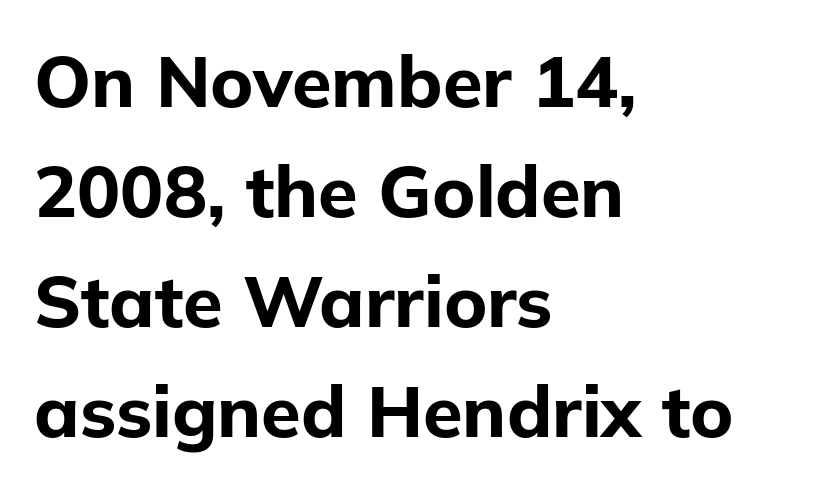
{"serif": "no", "italic": "no", "bold": "yes", "weight": "bold", "width": "normal", "stroke_contrast": "low", "x_height": "medium", "monospaced": "no", "underline": "no", "align": "left", "line_spacing": "normal", "line_spacing_ratio": 1.53, "letter_spacing": "normal", "letter_spacing_em": 0.0, "glyph_px": 72}
